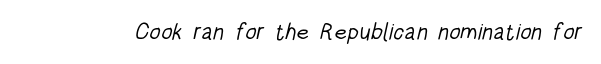
The image shows 23 px text type; set normal letter spacing, not underlined.
